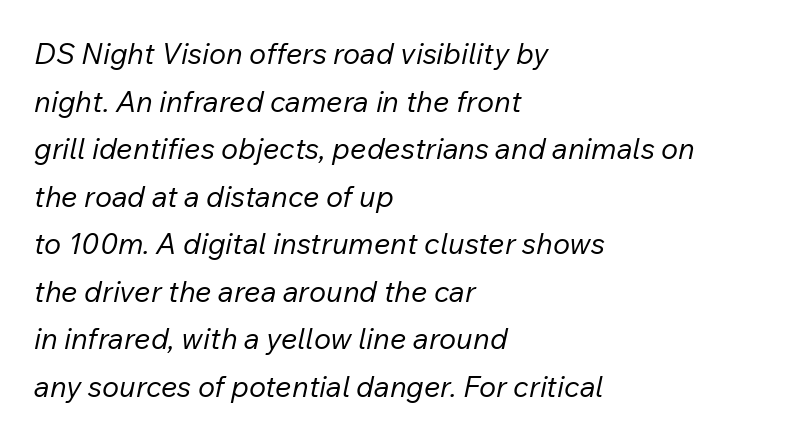
Q: Is the text bold? A: No.
Q: Is the text italic (slanted)? A: Yes, it leans right by about 12 degrees.
Q: Is the text underlined? A: No.
Q: How is the paragraph aligned? A: Left-aligned.
Q: Is the spacing between letters normal or unusually wide? A: Normal.
Q: Is the spacing between lines tight, normal or loose? A: Normal.
Q: Width (condensed, normal, or wide)? A: Normal.
Q: Stroke contrast? A: Low.
Q: x-height? A: Medium.
Q: Monospaced? A: No.
